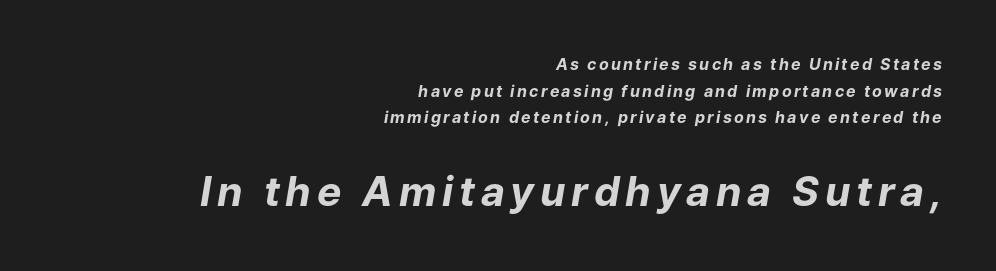
The image shows 41 px bold type, italic (leaning right); set right-aligned, normal line spacing (1.66x), not underlined; the second (bottom) block is 2.56x larger; low stroke contrast and a medium x-height.
